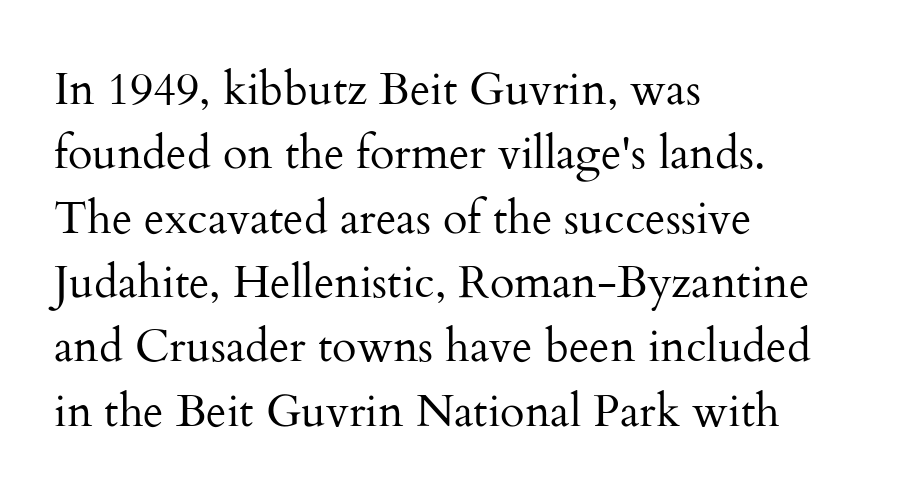
Each letter keeps its own natural width here, so spacing adapts to shape. A clean baseline with only descenders dipping below it. Honestly, the letter spacing is just normal — you wouldn't notice it. The face looks like a standard text weight, possibly lighter.
